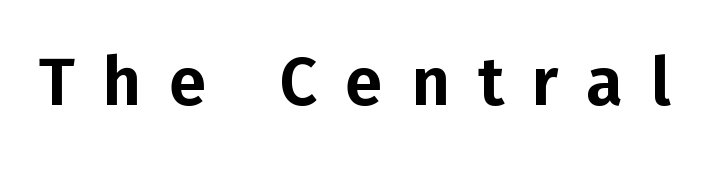
The image shows 67 px sans-serif type, upright; set unusually wide letter spacing (+0.42 em), not underlined; low stroke contrast and a medium x-height.
